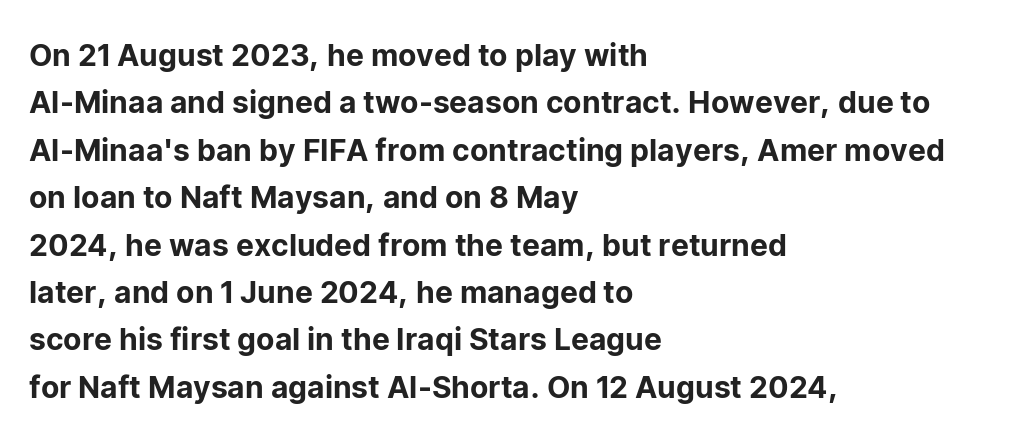
Q: Is the text italic (slanted)? A: No, it is upright.
Q: Is the typeface a serif or a sans-serif typeface? A: Sans-serif.
Q: Is the text underlined? A: No.
Q: How is the paragraph aligned? A: Left-aligned.
Q: Is the spacing between letters normal or unusually wide? A: Normal.
Q: Is the spacing between lines tight, normal or loose? A: Normal.
Q: Width (condensed, normal, or wide)? A: Normal.
Q: Stroke contrast? A: Low.
Q: x-height? A: Medium.
Q: Monospaced? A: No.
